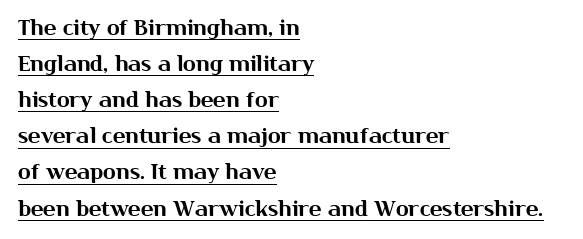
{"italic": "no", "underline": "yes", "align": "left", "line_spacing_ratio": 1.72, "letter_spacing": "normal", "letter_spacing_em": 0.0, "glyph_px": 21}
